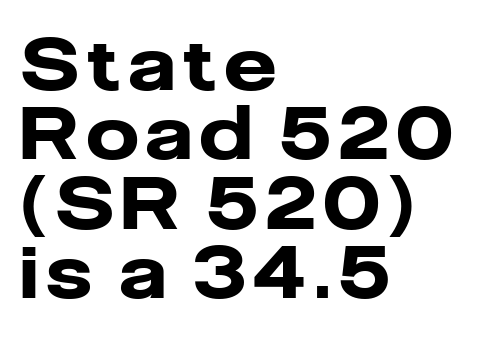
The image shows 73 px heavy sans-serif type, upright; set left-aligned, tight line spacing (0.95x), not underlined; low stroke contrast and a medium x-height.
